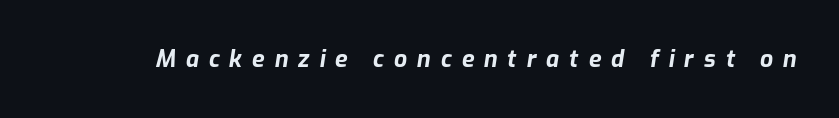
Style check: oblique. Each glyph is drawn with heavy, bold strokes. Descenders hang freely into open space. Observe the wide spacing: letters keep a clear distance from each other.
